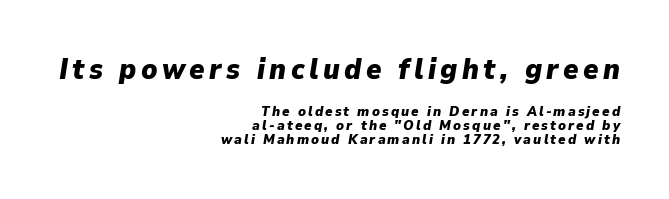
{"italic": "yes", "lean": "right", "slant_degrees": 9, "bold": "yes", "weight": "heavy", "width": "normal", "stroke_contrast": "low", "x_height": "medium", "monospaced": "no", "underline": "no", "align": "right", "line_spacing": "tight", "line_spacing_ratio": 1.0, "larger_block": "first", "size_ratio": 2.07, "glyph_px": 29}
